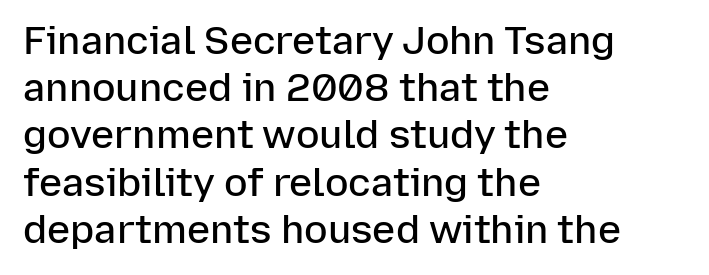
Q: Is the text bold? A: Semi-bold.
Q: Is the text italic (slanted)? A: No, it is upright.
Q: Is the typeface a serif or a sans-serif typeface? A: Sans-serif.
Q: Is the text underlined? A: No.
Q: How is the paragraph aligned? A: Left-aligned.
Q: Is the spacing between letters normal or unusually wide? A: Normal.
Q: Width (condensed, normal, or wide)? A: Normal.
Q: Stroke contrast? A: Low.
Q: x-height? A: Medium.
Q: Monospaced? A: No.
